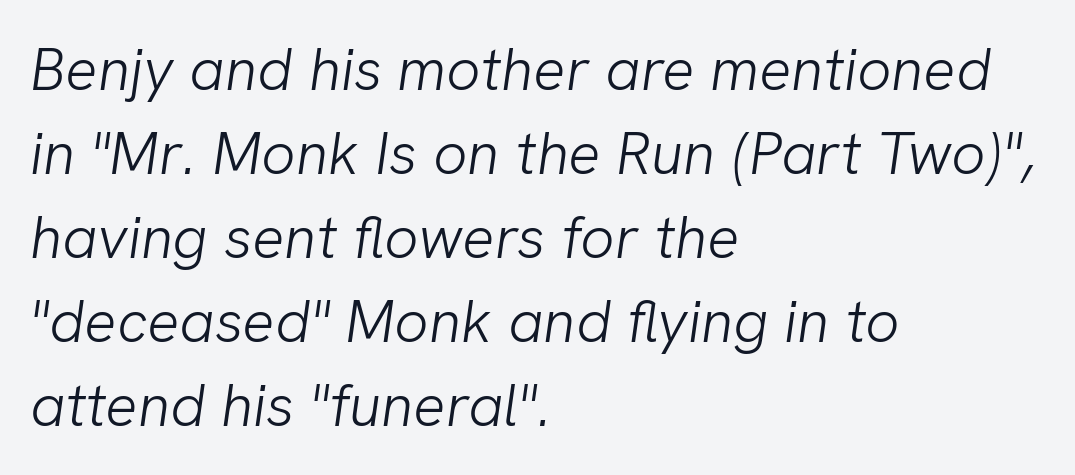
{"serif": "no", "bold": "no", "weight": "light", "width": "normal", "stroke_contrast": "low", "x_height": "medium", "monospaced": "no", "underline": "no", "align": "left", "line_spacing": "normal", "line_spacing_ratio": 1.4, "letter_spacing": "normal", "letter_spacing_em": 0.0, "glyph_px": 60}
